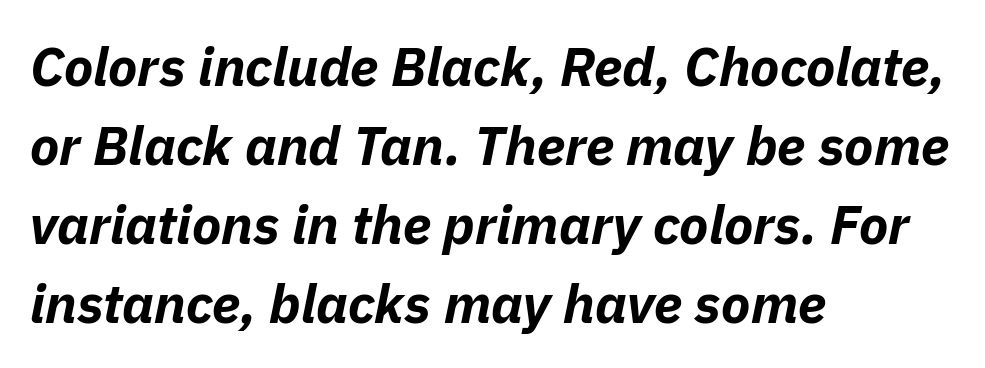
{"italic": "yes", "lean": "right", "slant_degrees": 11, "bold": "yes", "weight": "bold", "width": "normal", "stroke_contrast": "low", "x_height": "medium", "monospaced": "no", "underline": "no", "align": "left", "line_spacing": "normal", "line_spacing_ratio": 1.46, "letter_spacing": "normal", "letter_spacing_em": 0.0, "glyph_px": 54}
